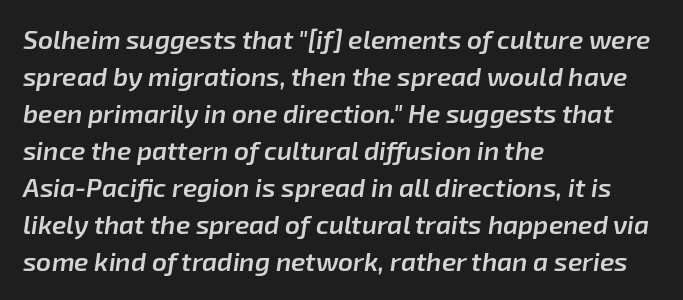
{"italic": "yes", "lean": "right", "slant_degrees": 8, "bold": "semi", "underline": "no", "align": "left", "line_spacing": "normal", "line_spacing_ratio": 1.42, "letter_spacing": "normal", "letter_spacing_em": 0.0, "glyph_px": 26}
